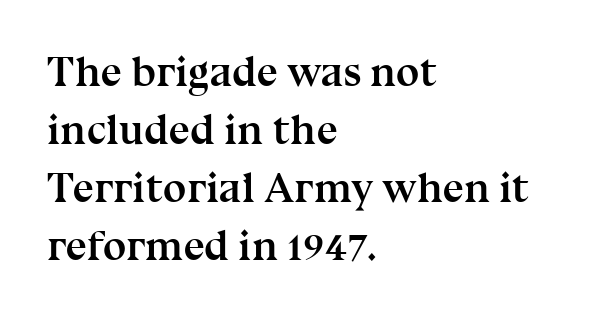
{"serif": "yes", "italic": "no", "bold": "yes", "weight": "semibold", "width": "normal", "stroke_contrast": "medium", "x_height": "medium", "monospaced": "no", "underline": "no", "align": "left", "line_spacing": "normal", "line_spacing_ratio": 1.38, "letter_spacing": "normal", "letter_spacing_em": 0.0, "glyph_px": 42}
